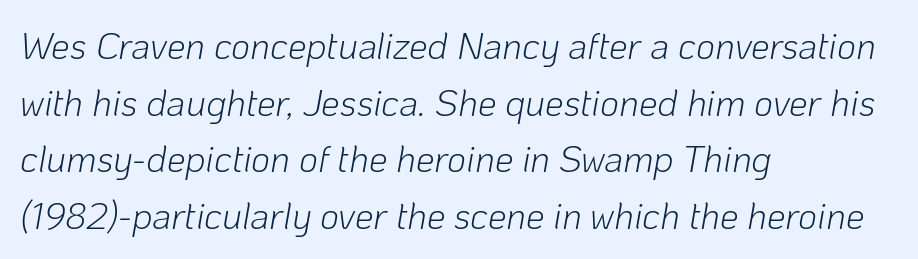
{"italic": "yes", "lean": "right", "slant_degrees": 10, "bold": "no", "weight": "light", "width": "normal", "stroke_contrast": "low", "x_height": "medium", "monospaced": "no", "underline": "no", "align": "left", "line_spacing": "normal", "line_spacing_ratio": 1.53, "letter_spacing": "normal", "letter_spacing_em": 0.0, "glyph_px": 37}
